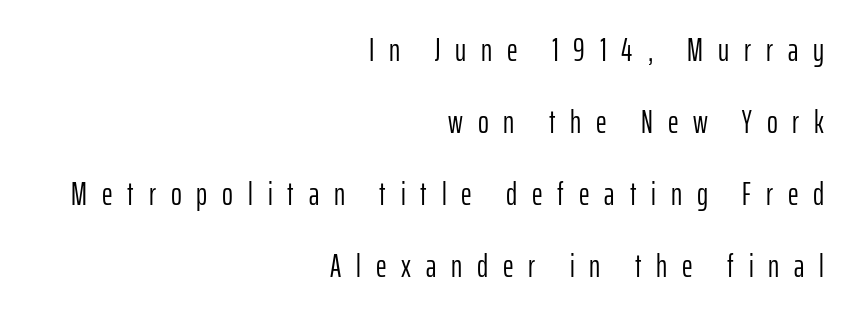
Q: Is the text bold? A: No.
Q: Is the text italic (slanted)? A: No, it is upright.
Q: Is the typeface a serif or a sans-serif typeface? A: Sans-serif.
Q: Is the text underlined? A: No.
Q: How is the paragraph aligned? A: Right-aligned.
Q: Is the spacing between letters normal or unusually wide? A: Unusually wide.
Q: Is the spacing between lines tight, normal or loose? A: Loose.
Q: Width (condensed, normal, or wide)? A: Condensed.
Q: Stroke contrast? A: Low.
Q: x-height? A: Medium.
Q: Monospaced? A: No.
